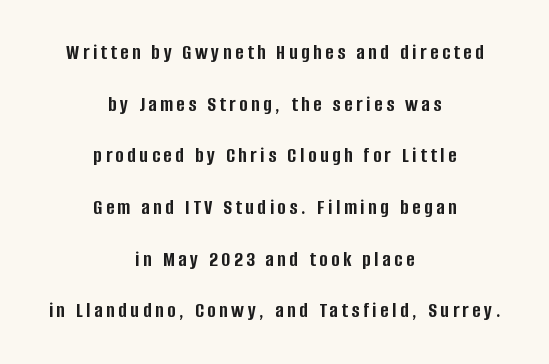
{"italic": "no", "bold": "yes", "underline": "no", "align": "center", "line_spacing": "loose", "line_spacing_ratio": 2.35, "glyph_px": 22}
